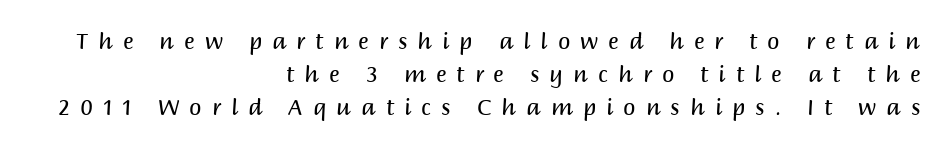
{"bold": "no", "underline": "no", "align": "right", "line_spacing": "normal", "line_spacing_ratio": 1.49, "letter_spacing": "wide", "letter_spacing_em": 0.46, "glyph_px": 22}
